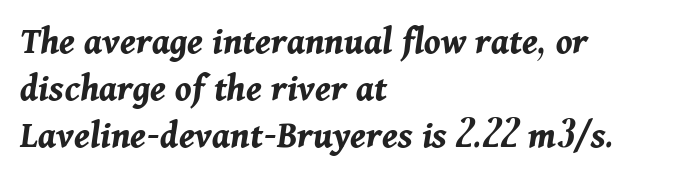
{"italic": "yes", "lean": "right", "slant_degrees": 11, "bold": "yes", "weight": "bold", "width": "normal", "stroke_contrast": "medium", "x_height": "medium", "monospaced": "no", "underline": "no", "align": "left", "line_spacing_ratio": 1.2, "letter_spacing": "normal", "letter_spacing_em": 0.0, "glyph_px": 39}
